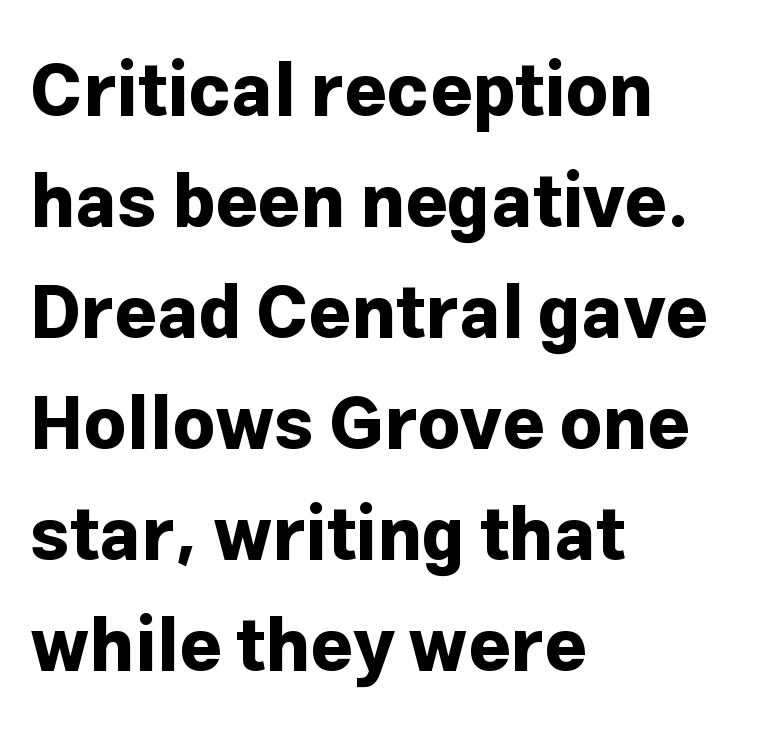
Q: Is the text bold? A: Yes.
Q: Is the text italic (slanted)? A: No, it is upright.
Q: Is the typeface a serif or a sans-serif typeface? A: Sans-serif.
Q: Is the text underlined? A: No.
Q: How is the paragraph aligned? A: Left-aligned.
Q: Is the spacing between letters normal or unusually wide? A: Normal.
Q: Is the spacing between lines tight, normal or loose? A: Normal.
Q: Width (condensed, normal, or wide)? A: Normal.
Q: Stroke contrast? A: Low.
Q: x-height? A: Medium.
Q: Monospaced? A: No.
